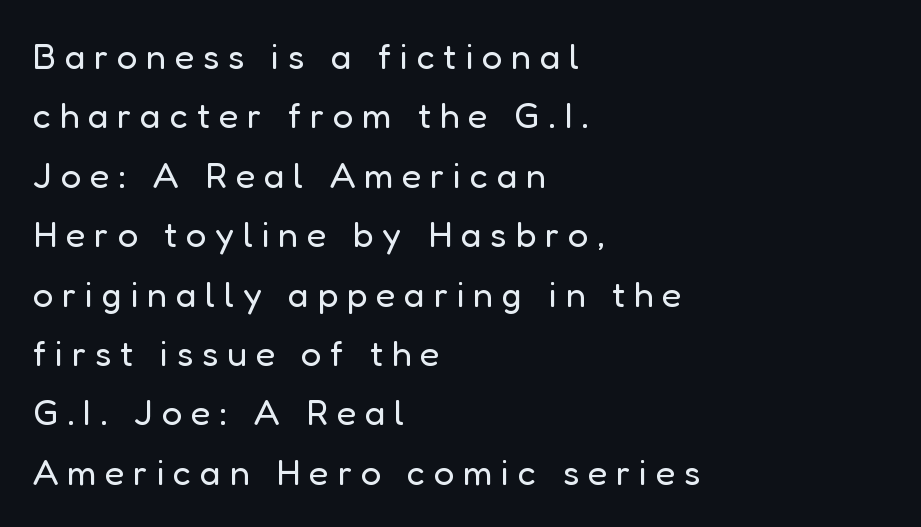
Q: Is the text bold? A: No.
Q: Is the text italic (slanted)? A: No, it is upright.
Q: Is the typeface a serif or a sans-serif typeface? A: Sans-serif.
Q: Is the text underlined? A: No.
Q: How is the paragraph aligned? A: Left-aligned.
Q: Is the spacing between letters normal or unusually wide? A: Unusually wide.
Q: Is the spacing between lines tight, normal or loose? A: Normal.
Q: Width (condensed, normal, or wide)? A: Normal.
Q: Stroke contrast? A: Low.
Q: x-height? A: Medium.
Q: Monospaced? A: No.
